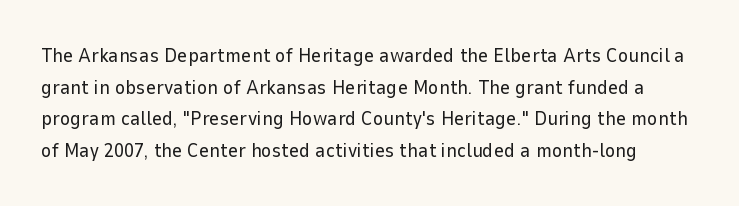
Tall strokes in this sample are plumb rather than angled. Words appear dense and cohesive because spacing is normal. No word sits above an underline. The weight would be labelled regular, book, light, or lighter still.
